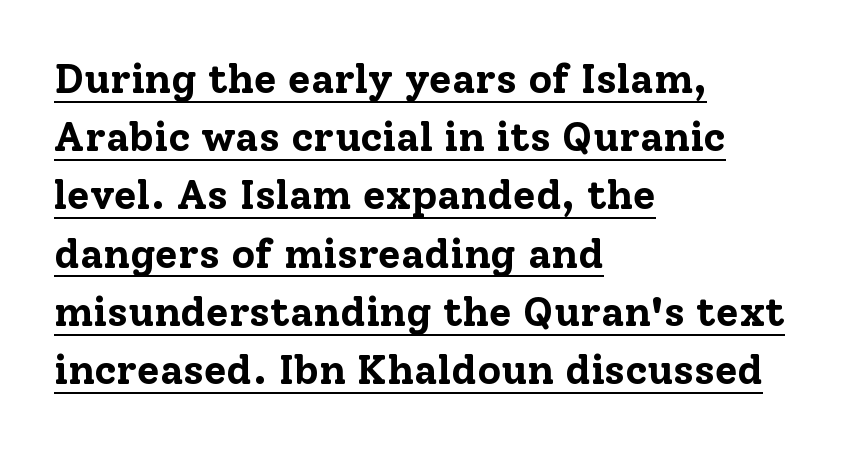
When letters stand straight like this, we call the style roman or upright. The typesetter has applied underlining to the passage shown. Yep, those are serifs on the letters. Horizontal bands of white between lines are of average thickness. The passage shown is typed in a proportional face where columns would drift.
